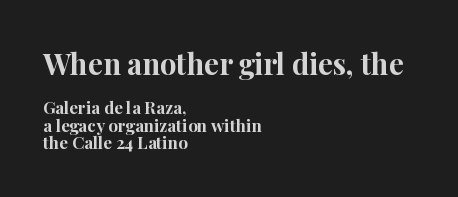
The strokes are fattened all the way to bold. Underline: absent. Does the type have serifs? Yes, each stem ends in a small foot. Large over small — that's the arrangement of the two blocks here. This sample is left-justified, so line endings fall wherever the words run out. Ascenders rise straight up at ninety degrees.
